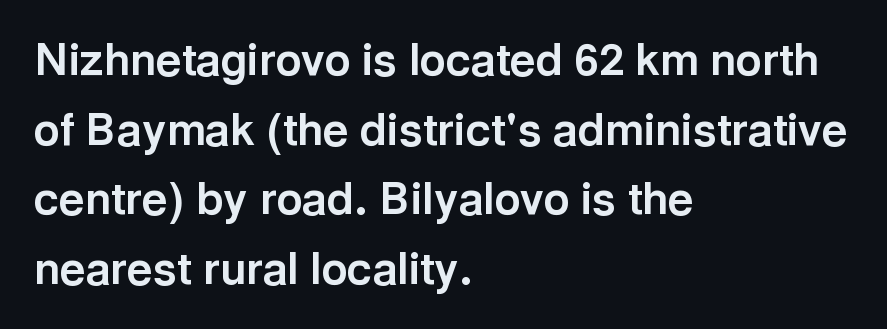
The image shows 45 px bold sans-serif type, upright; set left-aligned, normal line spacing (1.55x), normal letter spacing, not underlined; a medium x-height.
